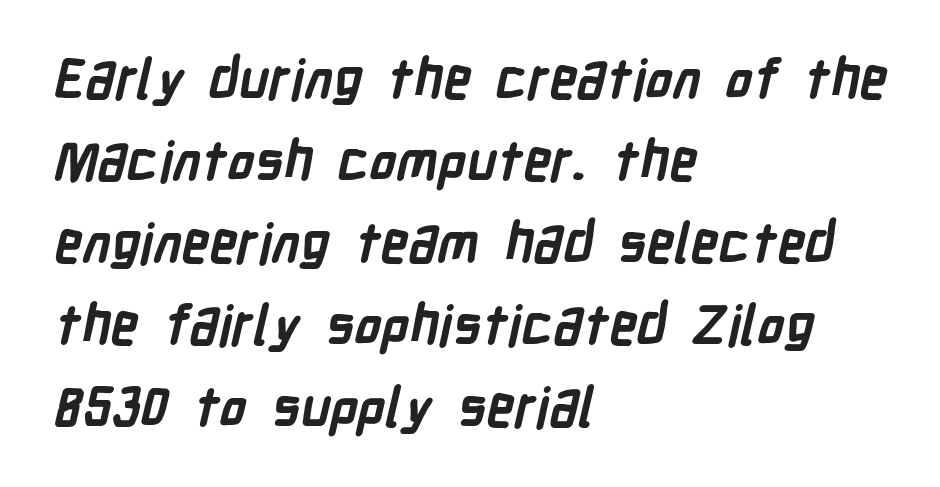
Type style note: lacks serifs. The letters advance in unequal steps, a hallmark of proportional type. Nobody drew a line under any word here. Vertically, the passage feels balanced, rows spaced as you'd expect. These lines stack with their left ends in a neat column.
